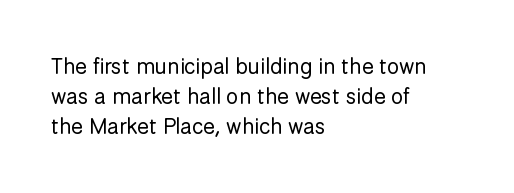
The letterforms sit shoulder to shoulder at normal distance. The space directly below the letters is spotless. Counters stay open thanks to moderate or lighter strokes. The vertical gap from one line to the next is medium. Ascenders rise straight up at ninety degrees. The ragged edge is on the right, which tells us the setting is flush left.
